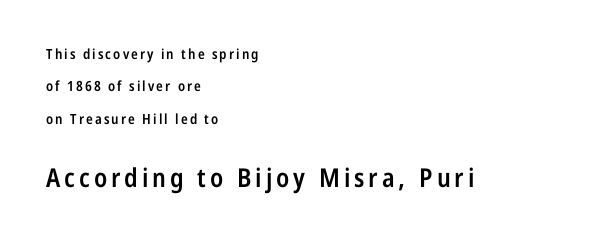
{"italic": "no", "bold": "semi", "underline": "no", "align": "left", "line_spacing": "loose", "line_spacing_ratio": 2.31, "larger_block": "second", "size_ratio": 1.86, "glyph_px": 26}
